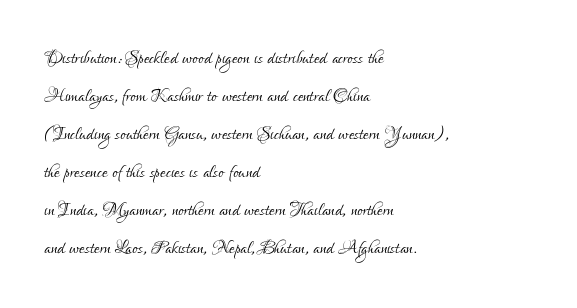
The specimen omits any rule beneath the text block's lines. All the whitespace from short lines collects on the right. Tracking here is standard; glyphs follow each other at the usual distance.
